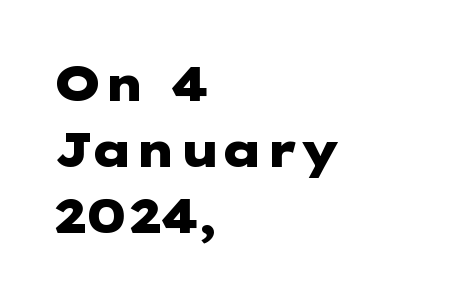
{"serif": "no", "italic": "no", "bold": "yes", "weight": "heavy", "width": "wide", "stroke_contrast": "low", "x_height": "medium", "underline": "no", "align": "left", "line_spacing": "normal", "line_spacing_ratio": 1.38, "letter_spacing": "normal", "letter_spacing_em": 0.0, "glyph_px": 48}
